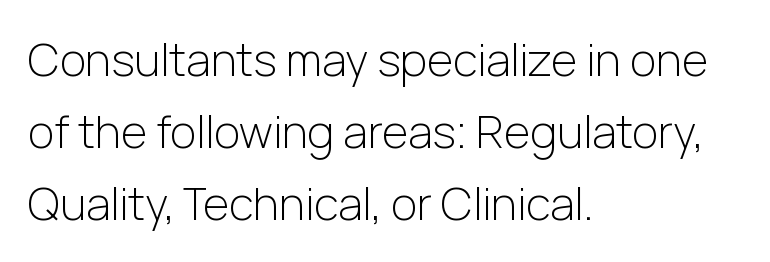
{"serif": "no", "italic": "no", "bold": "no", "weight": "light", "width": "normal", "stroke_contrast": "low", "x_height": "medium", "monospaced": "no", "underline": "no", "align": "left", "line_spacing": "normal", "line_spacing_ratio": 1.6, "letter_spacing": "normal", "letter_spacing_em": 0.0, "glyph_px": 45}
